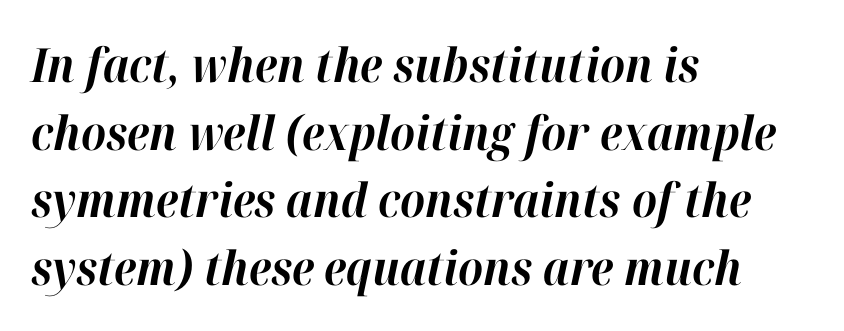
Q: Is the text bold? A: Yes.
Q: Is the text italic (slanted)? A: Yes, it leans right by about 12 degrees.
Q: Is the text underlined? A: No.
Q: How is the paragraph aligned? A: Left-aligned.
Q: Is the spacing between letters normal or unusually wide? A: Normal.
Q: Is the spacing between lines tight, normal or loose? A: Normal.
Q: Width (condensed, normal, or wide)? A: Normal.
Q: Stroke contrast? A: High.
Q: x-height? A: Medium.
Q: Monospaced? A: No.
